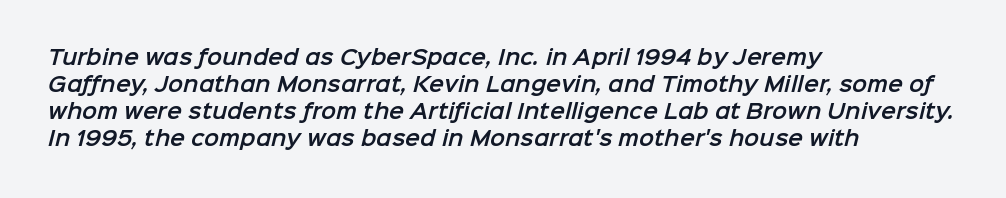
{"underline": "no", "align": "left", "line_spacing": "normal", "line_spacing_ratio": 1.35, "letter_spacing": "normal", "letter_spacing_em": 0.0, "glyph_px": 20}
